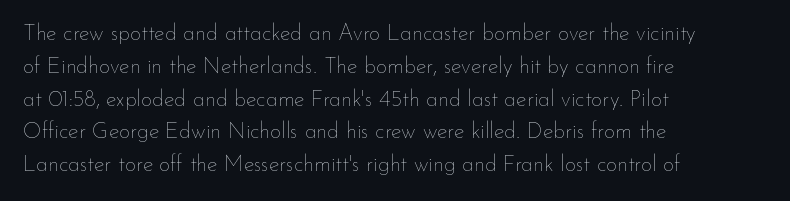
Q: Is the text bold? A: No.
Q: Is the text italic (slanted)? A: No, it is upright.
Q: Is the text underlined? A: No.
Q: How is the paragraph aligned? A: Left-aligned.
Q: Is the spacing between letters normal or unusually wide? A: Normal.
Q: Is the spacing between lines tight, normal or loose? A: Normal.
